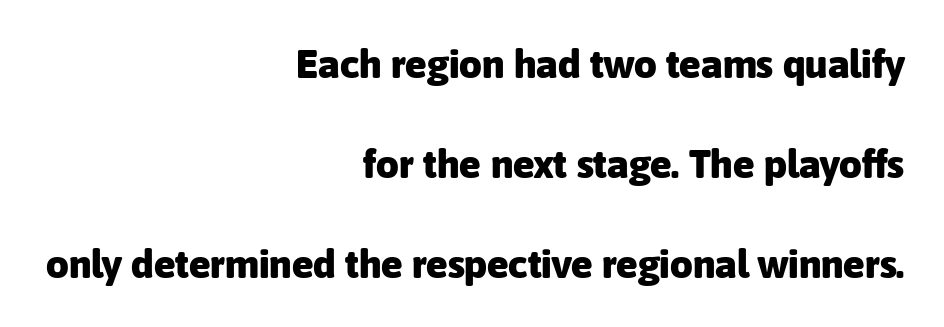
Q: Is the text bold? A: Yes.
Q: Is the text italic (slanted)? A: No, it is upright.
Q: Is the typeface a serif or a sans-serif typeface? A: Sans-serif.
Q: Is the text underlined? A: No.
Q: How is the paragraph aligned? A: Right-aligned.
Q: Is the spacing between letters normal or unusually wide? A: Normal.
Q: Is the spacing between lines tight, normal or loose? A: Loose.
Q: Width (condensed, normal, or wide)? A: Normal.
Q: Stroke contrast? A: Low.
Q: x-height? A: Medium.
Q: Monospaced? A: No.
